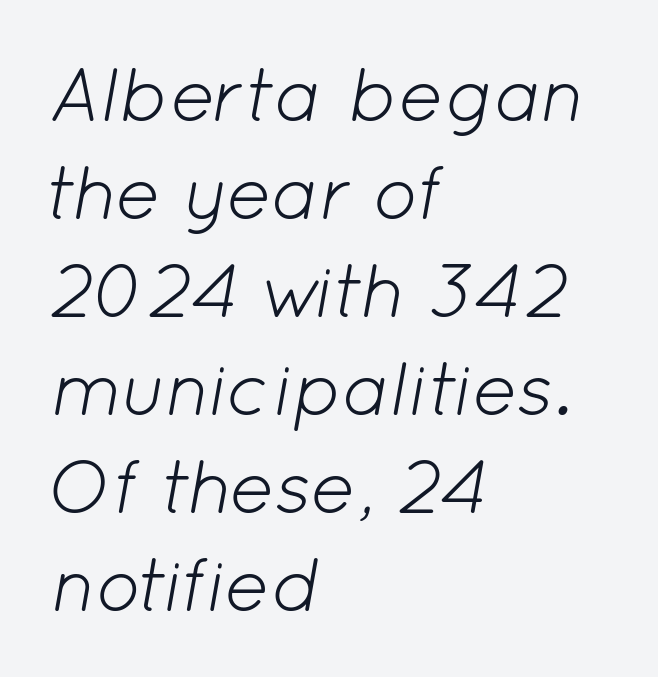
{"italic": "yes", "lean": "right", "slant_degrees": 12, "bold": "no", "weight": "light", "width": "normal", "stroke_contrast": "low", "x_height": "medium", "monospaced": "no", "underline": "no", "align": "left", "line_spacing": "normal", "line_spacing_ratio": 1.29, "letter_spacing": "normal", "letter_spacing_em": 0.0, "glyph_px": 76}
